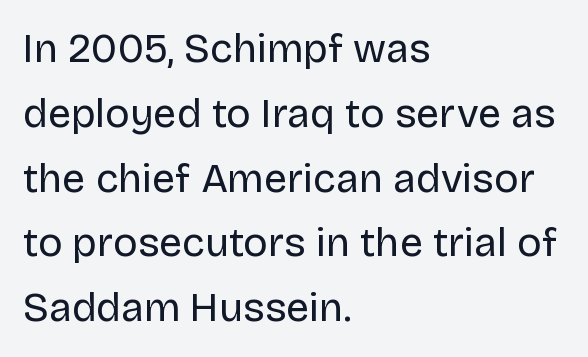
Here the designer chose a conventional face with non-uniform glyph widths. The type family on display is of the sans-serif kind. Compared with a typical body face, this is equally light or lighter still. Line beginnings align vertically; line endings do not. The lines sit at an ordinary, default distance from one another. Italic: no, the glyphs are upright roman.
